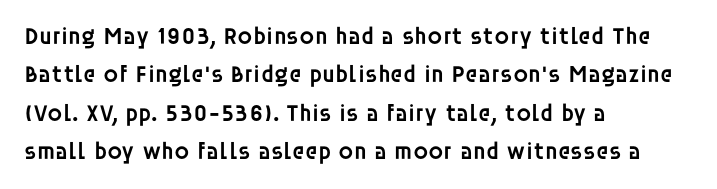
The rendering uses a moderate line-height, typical for paragraphs. How heavy is the stroke? Medium-heavy — a semibold, shy of bold. In CSS terms this would be text-align: left. The glyphs are unaccompanied by any horizontal stroke below them.
